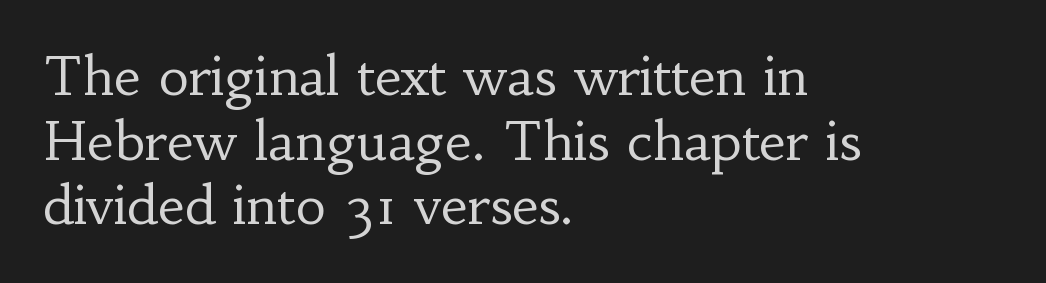
Q: Is the text bold? A: No.
Q: Is the text italic (slanted)? A: No, it is upright.
Q: Is the typeface a serif or a sans-serif typeface? A: Serif.
Q: Is the text underlined? A: No.
Q: How is the paragraph aligned? A: Left-aligned.
Q: Is the spacing between letters normal or unusually wide? A: Normal.
Q: Width (condensed, normal, or wide)? A: Normal.
Q: Stroke contrast? A: Low.
Q: x-height? A: Small.
Q: Monospaced? A: No.
